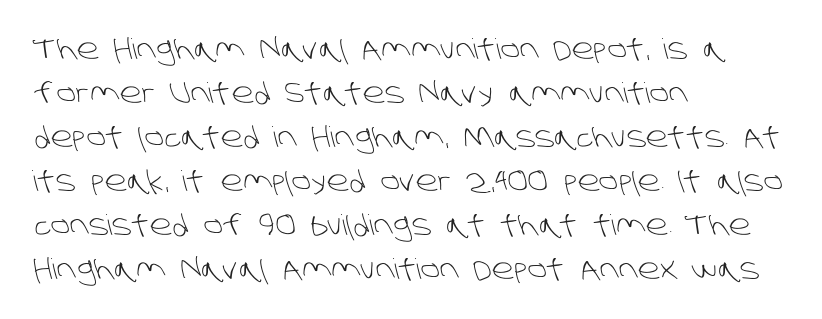
Q: Is the text bold? A: No.
Q: Is the typeface a serif or a sans-serif typeface? A: Sans-serif.
Q: Is the text underlined? A: No.
Q: How is the paragraph aligned? A: Left-aligned.
Q: Is the spacing between letters normal or unusually wide? A: Normal.
Q: Is the spacing between lines tight, normal or loose? A: Normal.
Q: Width (condensed, normal, or wide)? A: Normal.
Q: Stroke contrast? A: Low.
Q: x-height? A: Large.
Q: Monospaced? A: No.
